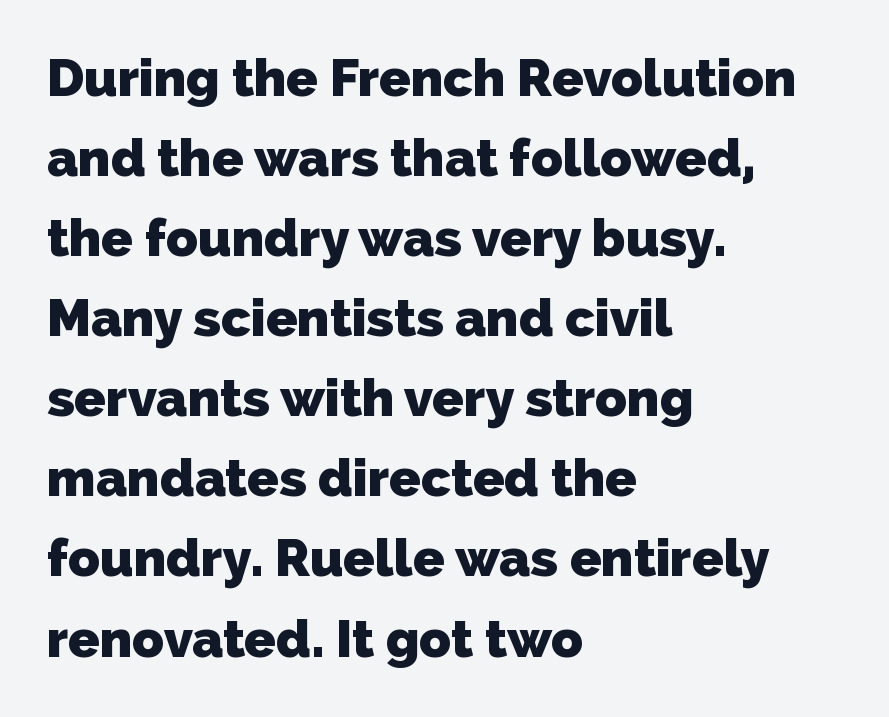
Q: Is the text bold? A: Yes.
Q: Is the typeface a serif or a sans-serif typeface? A: Sans-serif.
Q: Is the text underlined? A: No.
Q: How is the paragraph aligned? A: Left-aligned.
Q: Is the spacing between letters normal or unusually wide? A: Normal.
Q: Is the spacing between lines tight, normal or loose? A: Normal.
Q: Width (condensed, normal, or wide)? A: Normal.
Q: Stroke contrast? A: Low.
Q: x-height? A: Medium.
Q: Monospaced? A: No.
